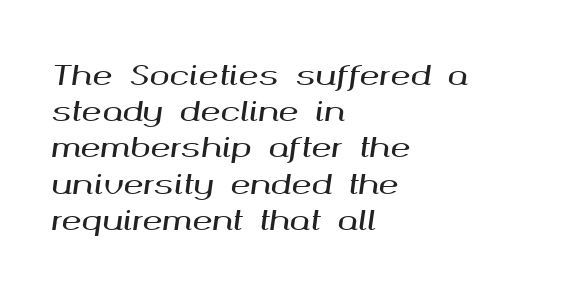
Regarding leading, the lines here are spaced in the standard way. Compared with ordinary roman type, these characters are visibly tilted. The strip under each line holds only bare page. No extra tracking has been applied to these lines. The rag falls on the right side of this text block.
